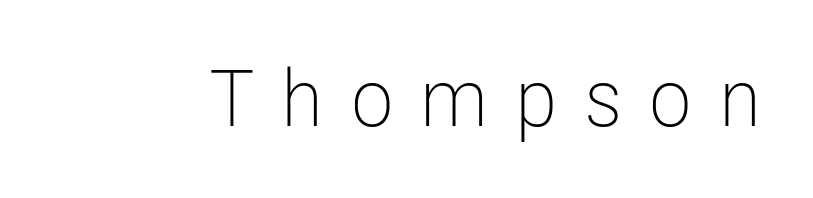
{"serif": "no", "italic": "no", "bold": "no", "weight": "light", "width": "condensed", "stroke_contrast": "low", "x_height": "medium", "monospaced": "no", "underline": "no", "letter_spacing": "wide", "letter_spacing_em": 0.34, "glyph_px": 79}
